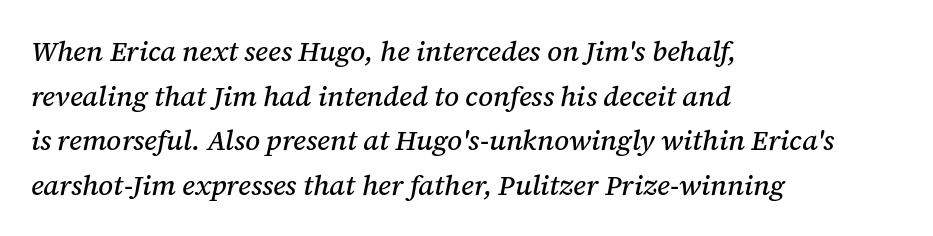
The image shows 28 px serif type, italic (leaning right); set left-aligned, normal line spacing (1.59x), normal letter spacing, not underlined; medium stroke contrast and a medium x-height.
